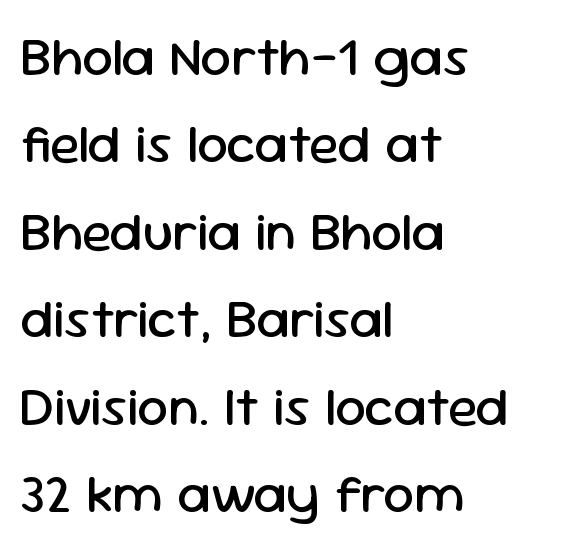
The image shows 55 px regular-weight sans-serif type, upright; set left-aligned, normal line spacing (1.59x), normal letter spacing, not underlined; low stroke contrast and a medium x-height.
